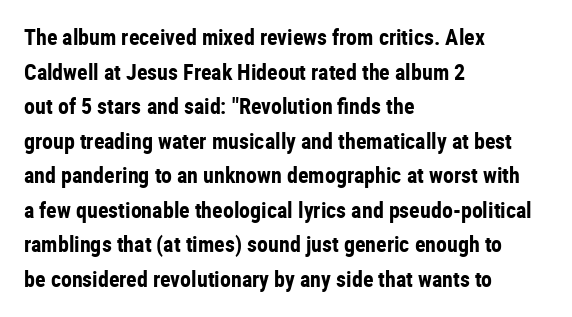
The image shows 22 px bold type, upright; set left-aligned, normal line spacing (1.57x), normal letter spacing, not underlined.
